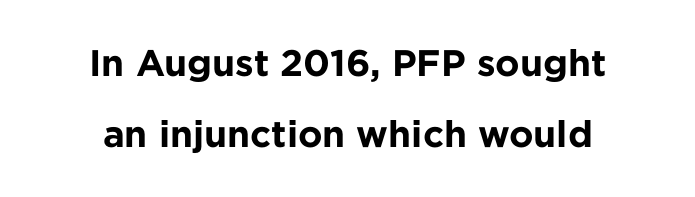
{"serif": "no", "italic": "no", "bold": "yes", "weight": "bold", "width": "normal", "stroke_contrast": "low", "x_height": "medium", "monospaced": "no", "underline": "no", "align": "center", "line_spacing": "loose", "line_spacing_ratio": 1.92, "letter_spacing": "normal", "letter_spacing_em": 0.0, "glyph_px": 37}
